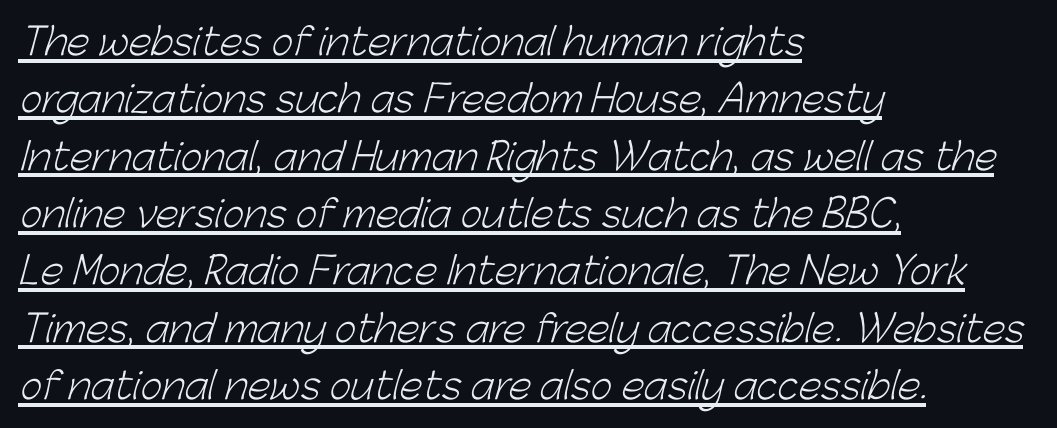
Is the letter spacing exaggerated? No — it looks like the ordinary default. The lines sit at an ordinary, default distance from one another. Beneath each row of characters lies a ruled line. The letters carry no serifs — their stems end cleanly without finishing strokes. These lines are rendered in a variable-pitch font. A student would call this left alignment; a typographer would say flush left, rag right.
